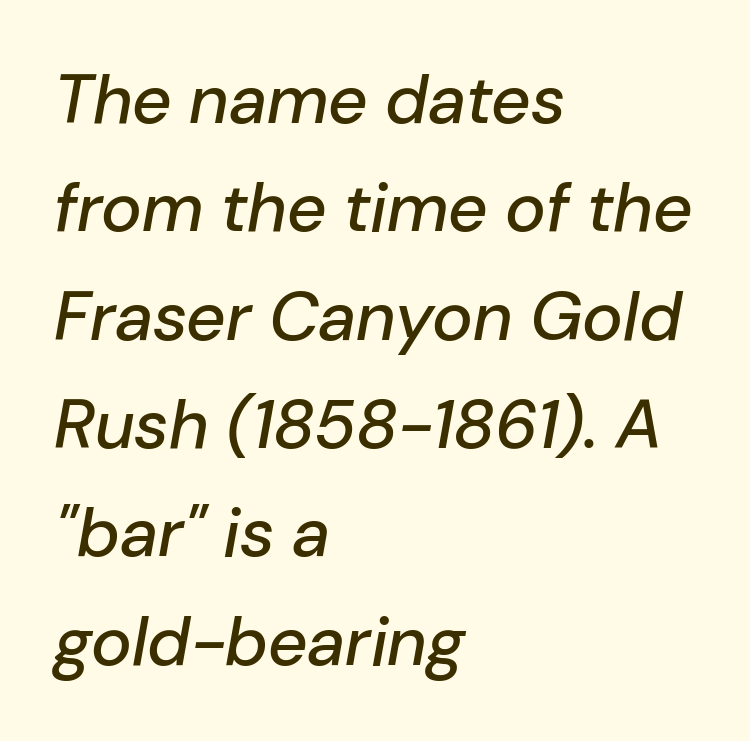
{"italic": "yes", "lean": "right", "slant_degrees": 10, "width": "normal", "stroke_contrast": "low", "x_height": "medium", "monospaced": "no", "underline": "no", "align": "left", "line_spacing": "normal", "line_spacing_ratio": 1.57, "letter_spacing": "normal", "letter_spacing_em": 0.0, "glyph_px": 69}
